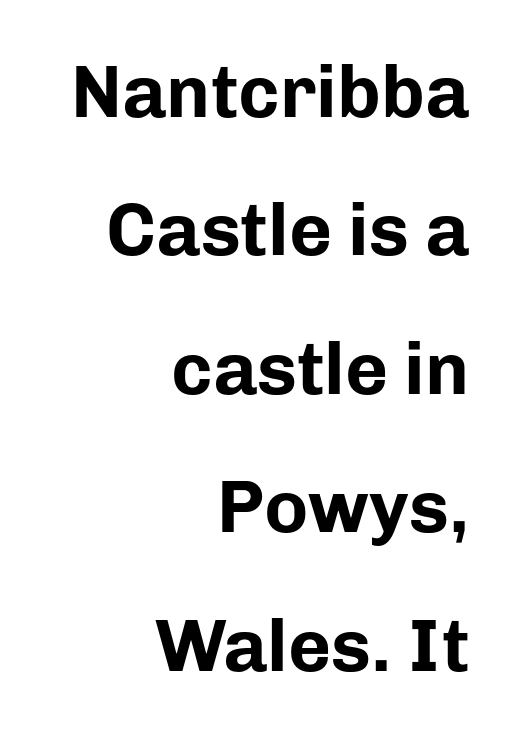
The image shows 74 px bold sans-serif type, upright; set right-aligned, line spacing 1.87x, normal letter spacing, not underlined; low stroke contrast and a medium x-height.
